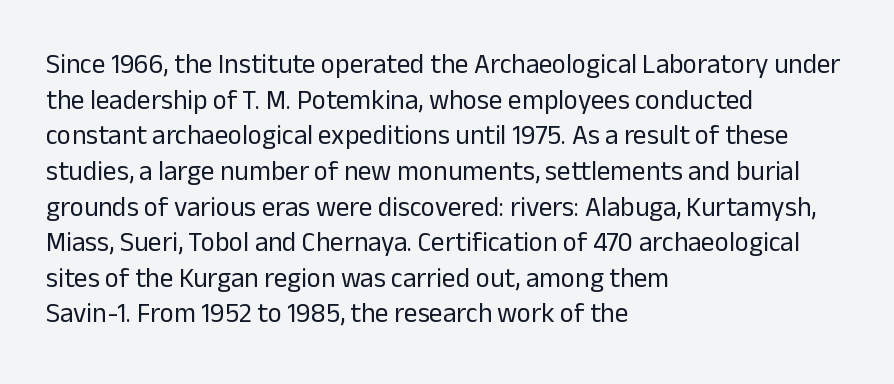
{"italic": "no", "bold": "no", "underline": "no", "align": "left", "line_spacing": "normal", "line_spacing_ratio": 1.32, "letter_spacing": "normal", "letter_spacing_em": 0.0, "glyph_px": 27}
